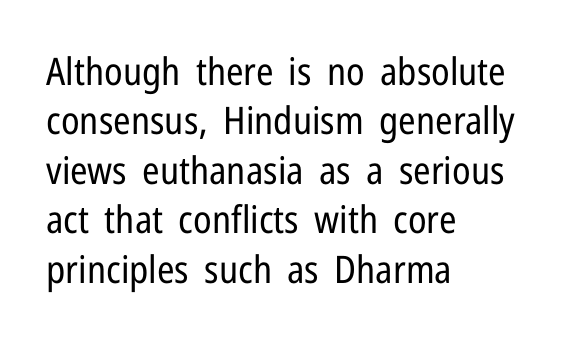
The image shows 38 px regular-weight, condensed sans-serif type, upright; set left-aligned, normal line spacing (1.3x), normal letter spacing, not underlined; low stroke contrast and a medium x-height.
